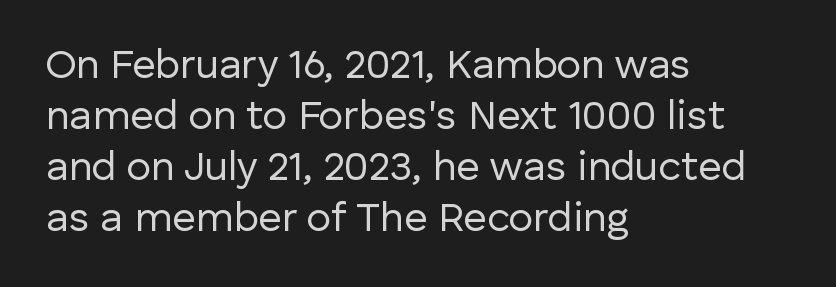
The image shows 41 px regular-weight sans-serif type, upright; set left-aligned, line spacing 1.24x, normal letter spacing, not underlined; low stroke contrast and a medium x-height.
